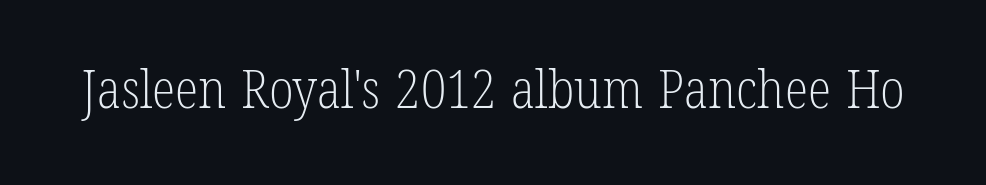
Q: Is the text bold? A: No.
Q: Is the text italic (slanted)? A: No, it is upright.
Q: Is the typeface a serif or a sans-serif typeface? A: Serif.
Q: Is the text underlined? A: No.
Q: Is the spacing between letters normal or unusually wide? A: Normal.
Q: Width (condensed, normal, or wide)? A: Condensed.
Q: Stroke contrast? A: Low.
Q: x-height? A: Medium.
Q: Monospaced? A: No.
